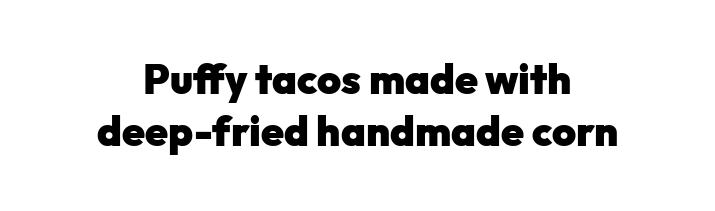
Q: Is the text bold? A: Yes.
Q: Is the text italic (slanted)? A: No, it is upright.
Q: Is the typeface a serif or a sans-serif typeface? A: Sans-serif.
Q: Is the text underlined? A: No.
Q: Is the spacing between letters normal or unusually wide? A: Normal.
Q: Is the spacing between lines tight, normal or loose? A: Normal.
Q: Width (condensed, normal, or wide)? A: Normal.
Q: Stroke contrast? A: Low.
Q: x-height? A: Medium.
Q: Monospaced? A: No.
